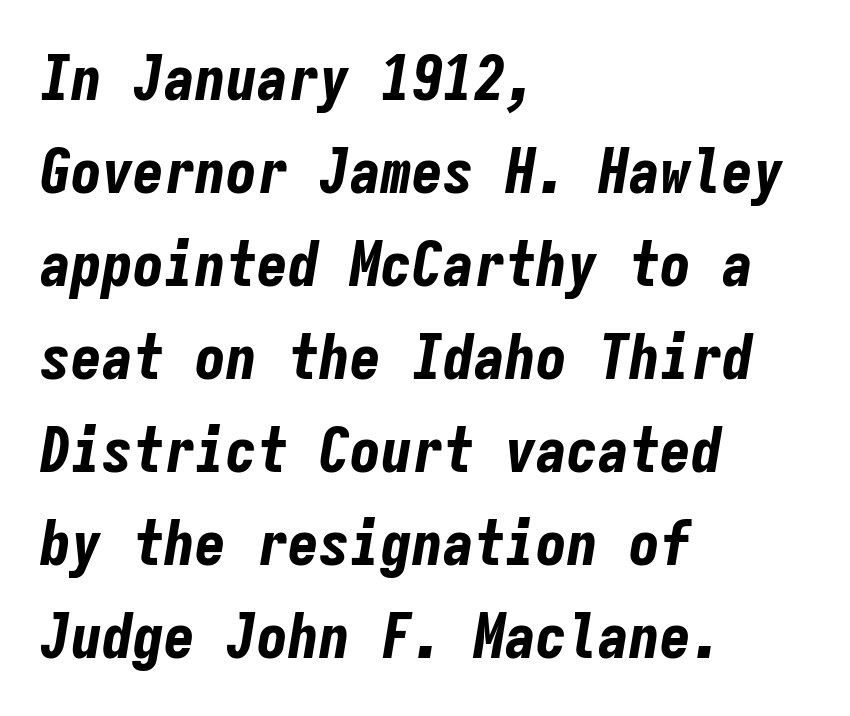
{"italic": "yes", "lean": "right", "slant_degrees": 9, "bold": "yes", "weight": "bold", "width": "condensed", "stroke_contrast": "low", "x_height": "medium", "monospaced": "yes", "underline": "no", "align": "left", "line_spacing": "normal", "line_spacing_ratio": 1.5, "letter_spacing": "normal", "letter_spacing_em": 0.0, "glyph_px": 62}
